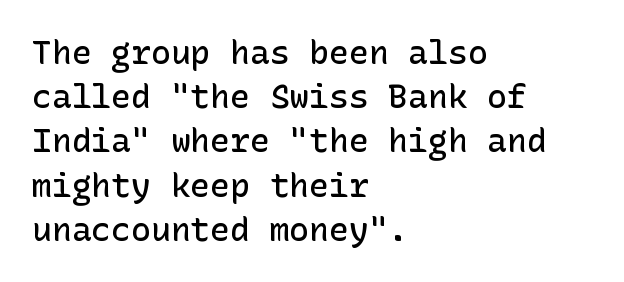
The image shows 33 px semibold sans-serif type, upright; set left-aligned, normal line spacing (1.34x), normal letter spacing, not underlined; low stroke contrast and a medium x-height.
